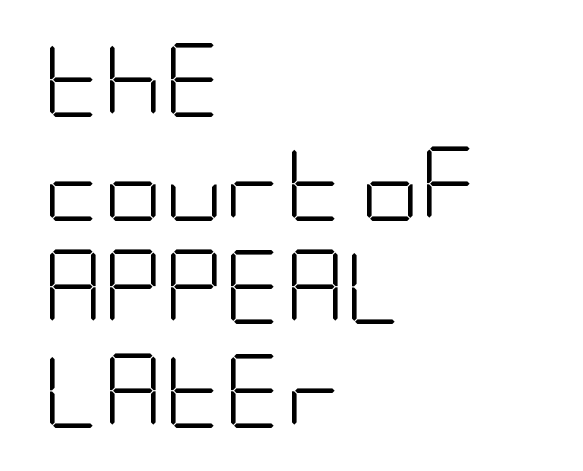
Q: Is the text bold? A: No.
Q: Is the text italic (slanted)? A: No, it is upright.
Q: Is the typeface a serif or a sans-serif typeface? A: Sans-serif.
Q: Is the text underlined? A: No.
Q: How is the paragraph aligned? A: Left-aligned.
Q: Is the spacing between letters normal or unusually wide? A: Normal.
Q: Is the spacing between lines tight, normal or loose? A: Normal.
Q: Width (condensed, normal, or wide)? A: Condensed.
Q: Stroke contrast? A: Low.
Q: x-height? A: Large.
